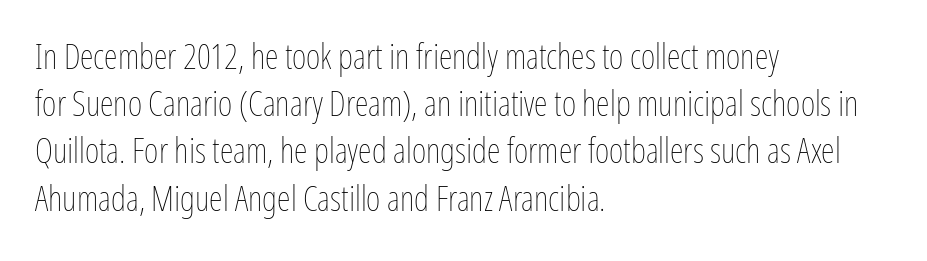
{"italic": "no", "bold": "no", "weight": "thin", "width": "condensed", "stroke_contrast": "low", "x_height": "medium", "monospaced": "no", "underline": "no", "align": "left", "line_spacing": "normal", "line_spacing_ratio": 1.35, "letter_spacing": "normal", "letter_spacing_em": 0.0, "glyph_px": 35}
